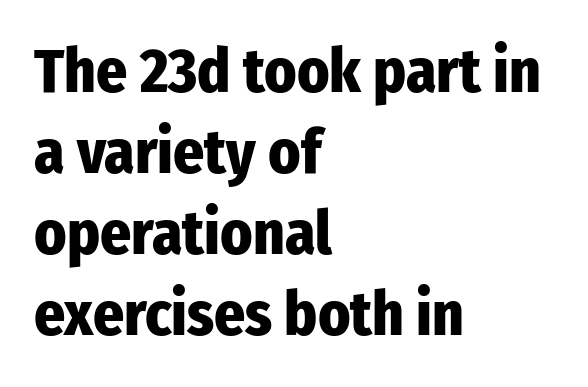
The image shows 61 px heavy, condensed sans-serif type, upright; set left-aligned, normal line spacing (1.33x), normal letter spacing, not underlined; low stroke contrast and a medium x-height.
